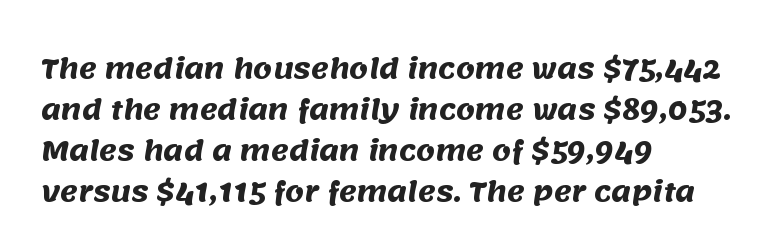
You could call the tracking neutral — neither tight nor loose. Bare-footed words on every line. Every row of glyphs begins at an identical x-position on the left. The vertical gap from one line to the next is medium. Caption: bold face, heavy strokes.
